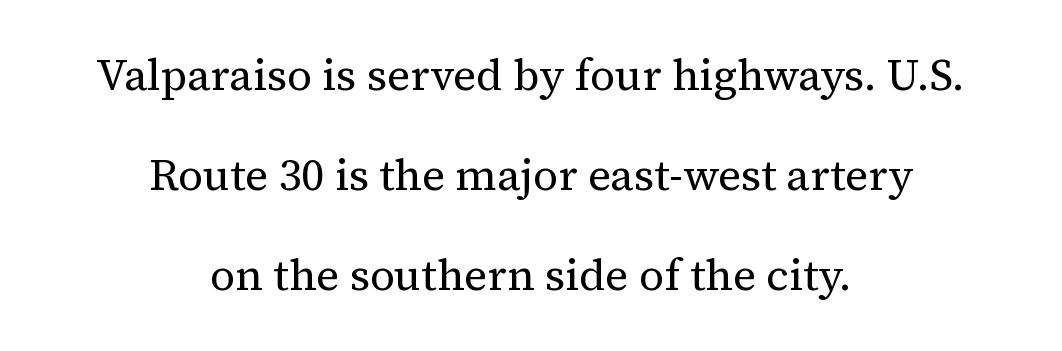
No extra tracking has been applied to these lines. Caption: face not bold, strokes unweighted. These lines were composed using upright roman letters. Proportional: the letters do not fall into vertical columns. The specimen omits any rule beneath the text block's lines. Does the copy run flush right? No — it is centered line by line.
